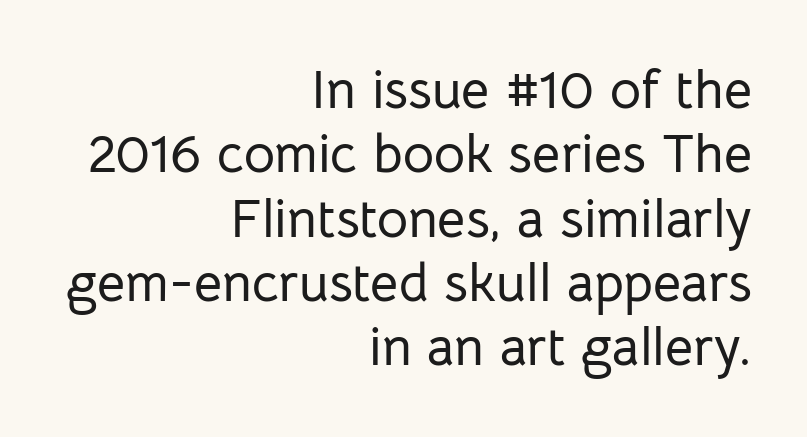
Descender tails drop into unmarked territory. The text block is weighted toward the right margin, trailing off unevenly leftward. Letter spacing: default. The specimen reads as upright at a glance. To sum up the face: it is a sans, with no serifs.
